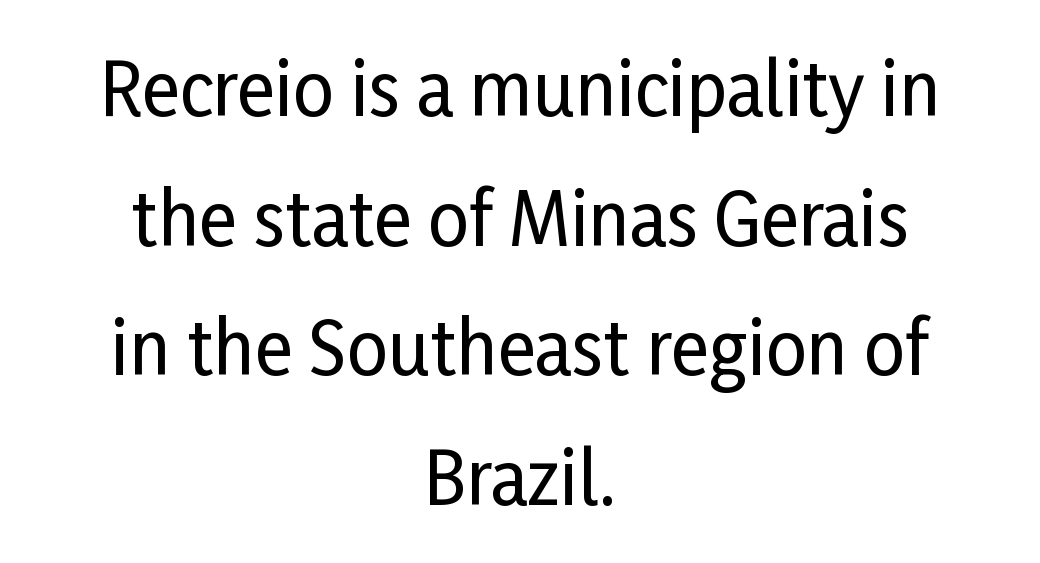
Q: Is the text italic (slanted)? A: No, it is upright.
Q: Is the typeface a serif or a sans-serif typeface? A: Sans-serif.
Q: Is the text underlined? A: No.
Q: How is the paragraph aligned? A: Centered.
Q: Is the spacing between letters normal or unusually wide? A: Normal.
Q: Width (condensed, normal, or wide)? A: Condensed.
Q: Stroke contrast? A: Low.
Q: x-height? A: Medium.
Q: Monospaced? A: No.
